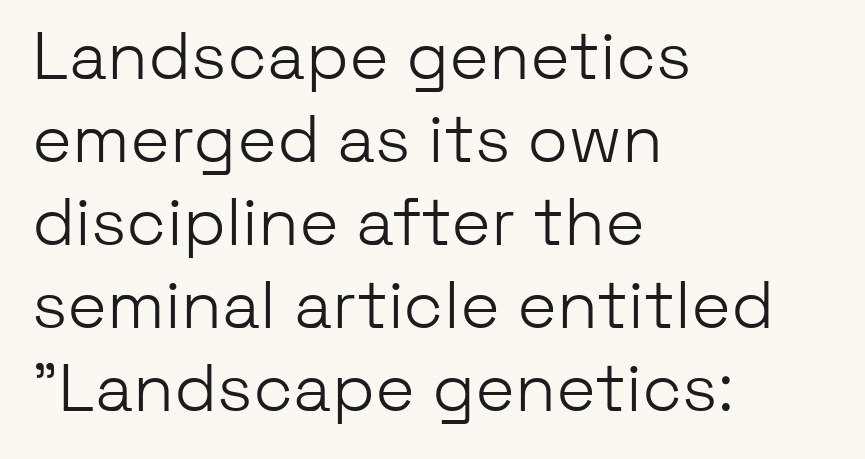
The image shows 67 px light sans-serif type, upright; set left-aligned, line spacing 1.24x, normal letter spacing, not underlined; low stroke contrast and a medium x-height.
